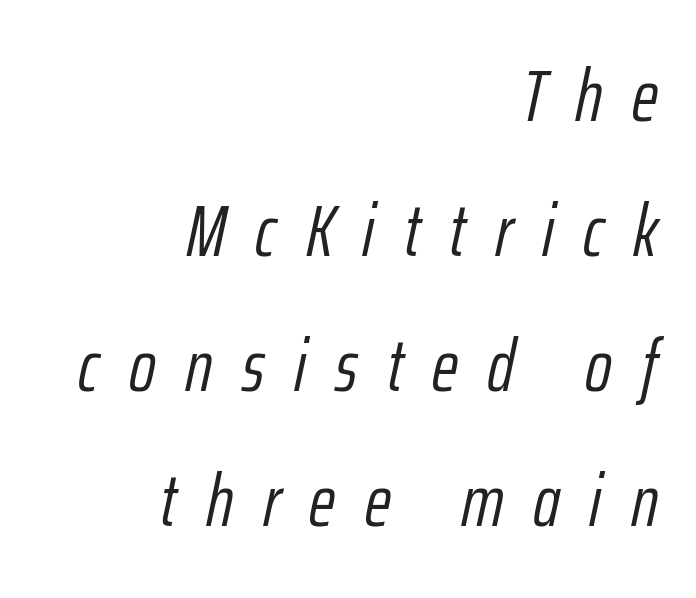
Inter-character spacing is expanded well beyond the font's built-in metrics. The typesetting does not lean heavy: it is not bold. The compositor pushed each line to the right boundary. Each letter keeps its own natural width here, so spacing adapts to shape. A typesetter would mark this as italic. The specimen omits any rule beneath the text block's lines.
